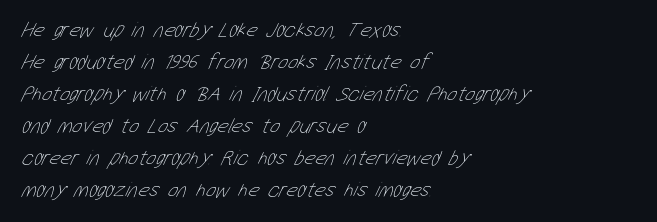
Q: Is the text bold? A: No.
Q: Is the text underlined? A: No.
Q: How is the paragraph aligned? A: Left-aligned.
Q: Is the spacing between letters normal or unusually wide? A: Normal.
Q: Is the spacing between lines tight, normal or loose? A: Normal.
